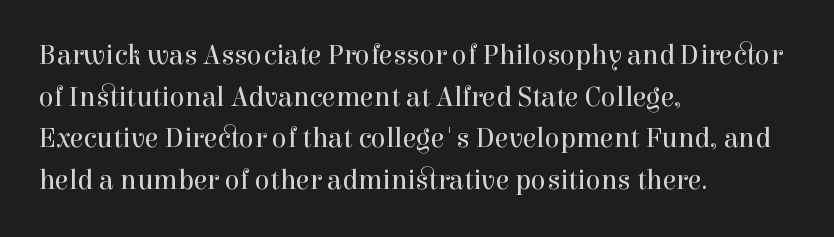
The image shows 28 px regular-weight serif type, upright; set left-aligned, normal line spacing (1.49x), normal letter spacing, not underlined; a medium x-height.
